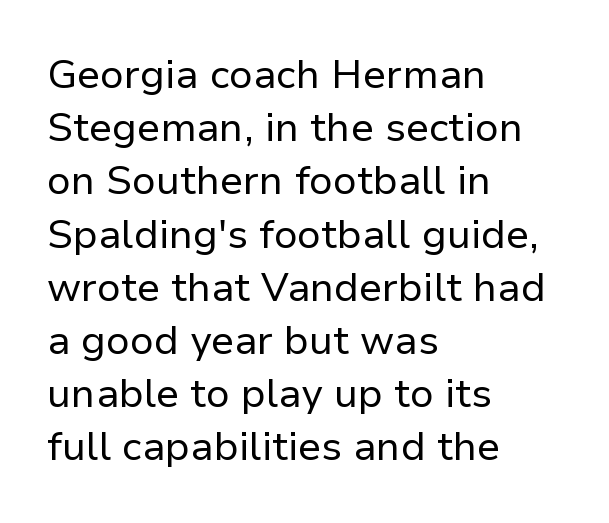
The image shows 40 px regular-weight sans-serif type, upright; set left-aligned, normal line spacing (1.33x), normal letter spacing, not underlined; low stroke contrast and a medium x-height.
